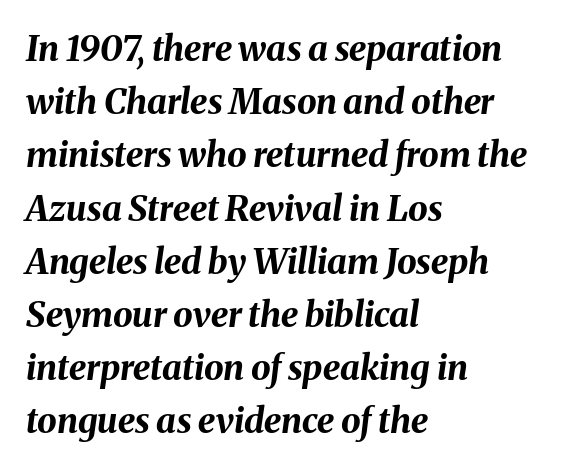
Q: Is the text bold? A: Yes.
Q: Is the text italic (slanted)? A: Yes, it leans right by about 8 degrees.
Q: Is the text underlined? A: No.
Q: How is the paragraph aligned? A: Left-aligned.
Q: Is the spacing between letters normal or unusually wide? A: Normal.
Q: Is the spacing between lines tight, normal or loose? A: Normal.
Q: Width (condensed, normal, or wide)? A: Normal.
Q: Stroke contrast? A: Medium.
Q: x-height? A: Medium.
Q: Monospaced? A: No.
